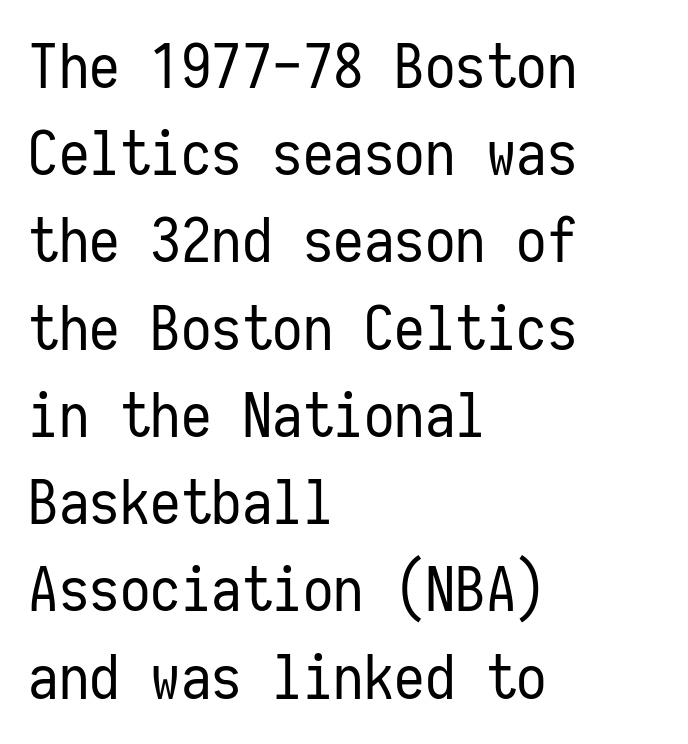
The image shows 61 px regular-weight, condensed sans-serif type, upright, monospaced; set left-aligned, normal line spacing (1.43x), normal letter spacing, not underlined; low stroke contrast and a medium x-height.
